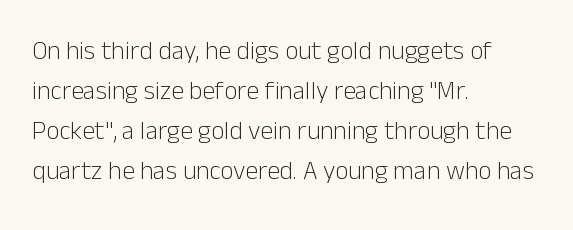
The image shows 26 px text type, upright; set left-aligned, normal line spacing (1.54x), normal letter spacing, not underlined.
